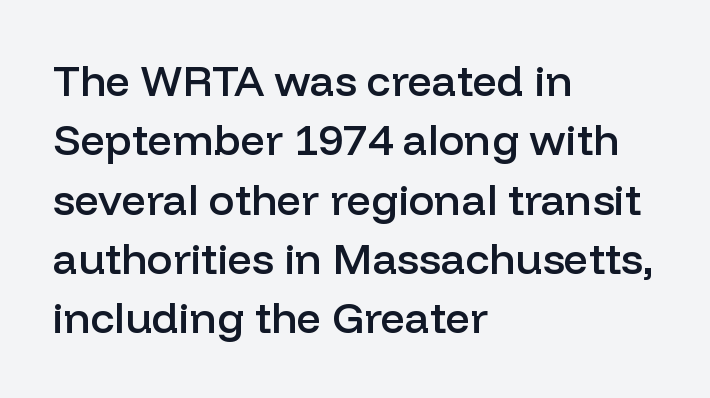
{"serif": "no", "italic": "no", "bold": "semi", "weight": "semibold", "width": "normal", "stroke_contrast": "low", "x_height": "medium", "monospaced": "no", "underline": "no", "align": "left", "line_spacing": "normal", "line_spacing_ratio": 1.38, "letter_spacing": "normal", "letter_spacing_em": 0.0, "glyph_px": 43}
